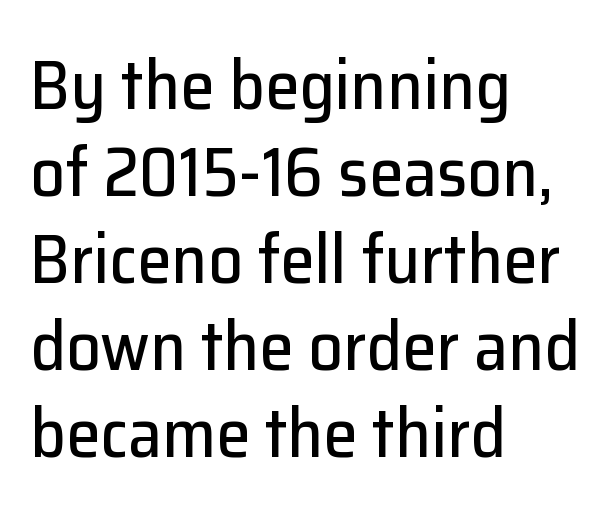
The image shows 69 px sans-serif type, upright; set left-aligned, normal line spacing (1.26x), normal letter spacing, not underlined; low stroke contrast and a medium x-height.
